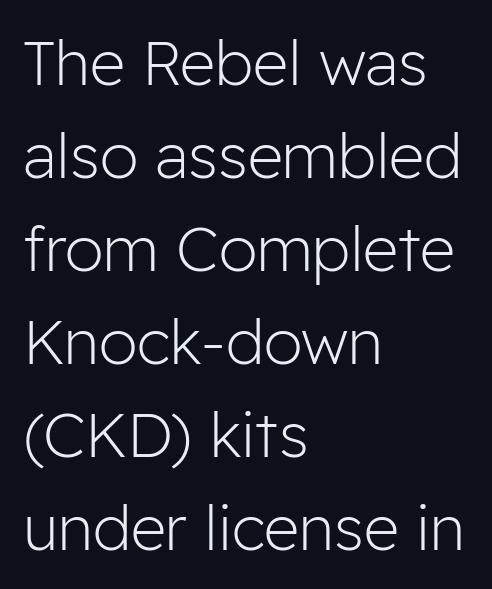
Q: Is the text bold? A: No.
Q: Is the text italic (slanted)? A: No, it is upright.
Q: Is the typeface a serif or a sans-serif typeface? A: Sans-serif.
Q: Is the text underlined? A: No.
Q: How is the paragraph aligned? A: Left-aligned.
Q: Is the spacing between letters normal or unusually wide? A: Normal.
Q: Is the spacing between lines tight, normal or loose? A: Normal.
Q: Width (condensed, normal, or wide)? A: Normal.
Q: Stroke contrast? A: Low.
Q: x-height? A: Medium.
Q: Monospaced? A: No.
